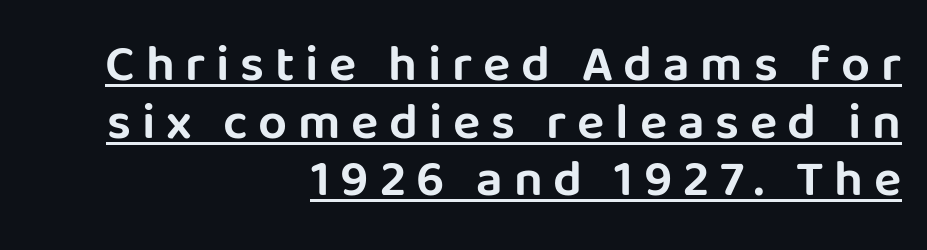
Q: Is the text italic (slanted)? A: No, it is upright.
Q: Is the typeface a serif or a sans-serif typeface? A: Sans-serif.
Q: Is the text underlined? A: Yes.
Q: How is the paragraph aligned? A: Right-aligned.
Q: Is the spacing between letters normal or unusually wide? A: Unusually wide.
Q: Is the spacing between lines tight, normal or loose? A: Tight.
Q: Width (condensed, normal, or wide)? A: Normal.
Q: Stroke contrast? A: Low.
Q: x-height? A: Large.
Q: Monospaced? A: No.
